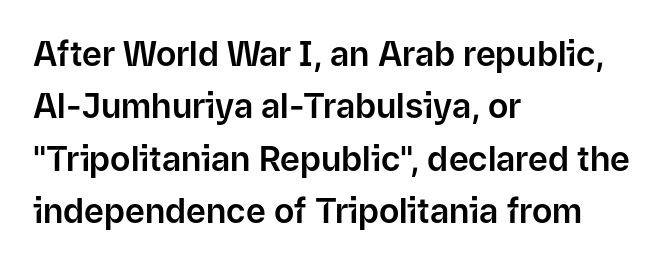
The image shows 34 px sans-serif type, upright; set left-aligned, normal line spacing (1.54x), normal letter spacing, not underlined; low stroke contrast and a medium x-height.
